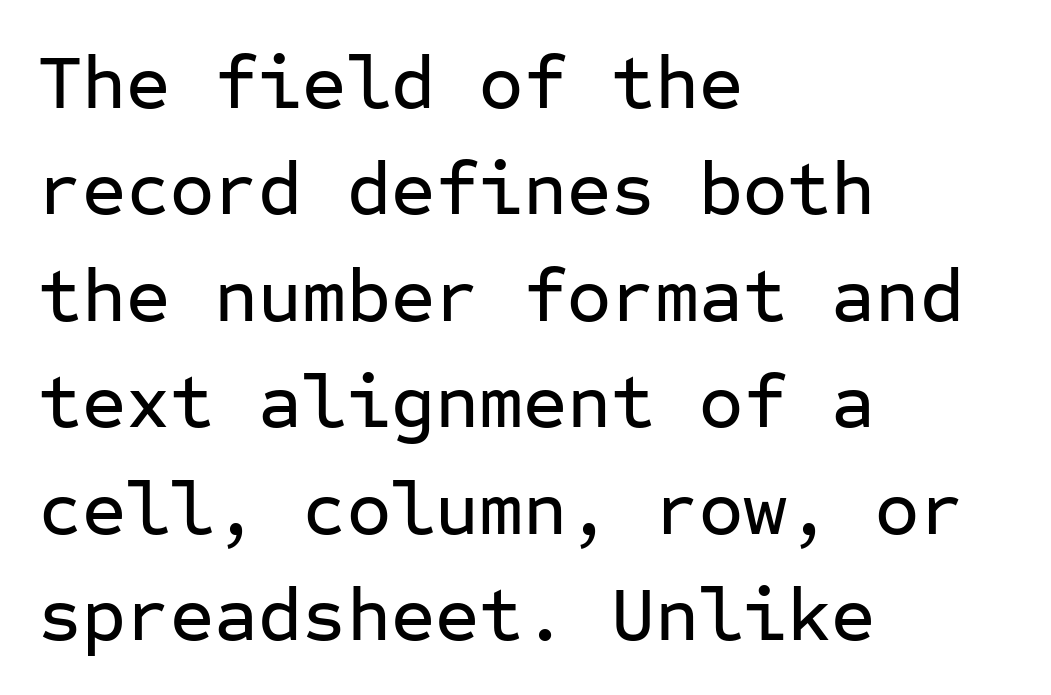
Q: Is the text italic (slanted)? A: No, it is upright.
Q: Is the typeface a serif or a sans-serif typeface? A: Sans-serif.
Q: Is the text underlined? A: No.
Q: How is the paragraph aligned? A: Left-aligned.
Q: Is the spacing between letters normal or unusually wide? A: Normal.
Q: Is the spacing between lines tight, normal or loose? A: Normal.
Q: Width (condensed, normal, or wide)? A: Normal.
Q: Stroke contrast? A: Low.
Q: x-height? A: Medium.
Q: Monospaced? A: Yes.
